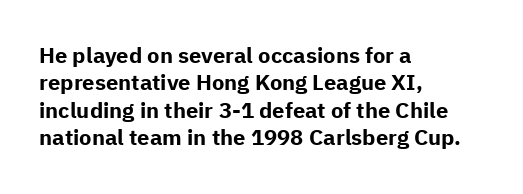
Q: Is the text bold? A: Yes.
Q: Is the text italic (slanted)? A: No, it is upright.
Q: Is the text underlined? A: No.
Q: How is the paragraph aligned? A: Left-aligned.
Q: Is the spacing between letters normal or unusually wide? A: Normal.
